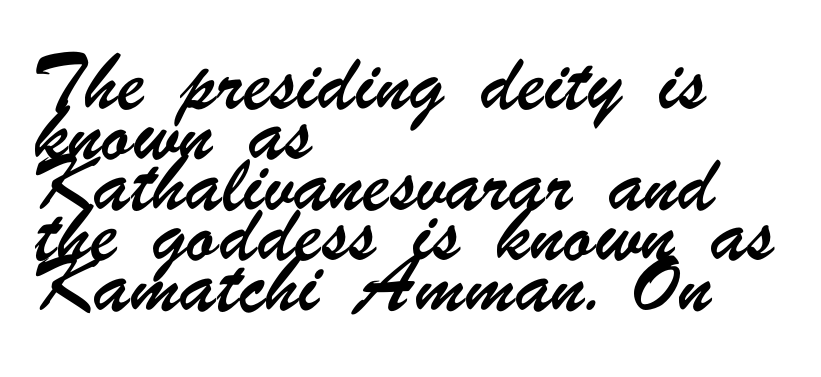
You can tell from the bare stems that sans-serif type was used. Reading down the column, the eye jumps a familiar distance to each next line. All the whitespace from short lines collects on the right. Underline: absent.
